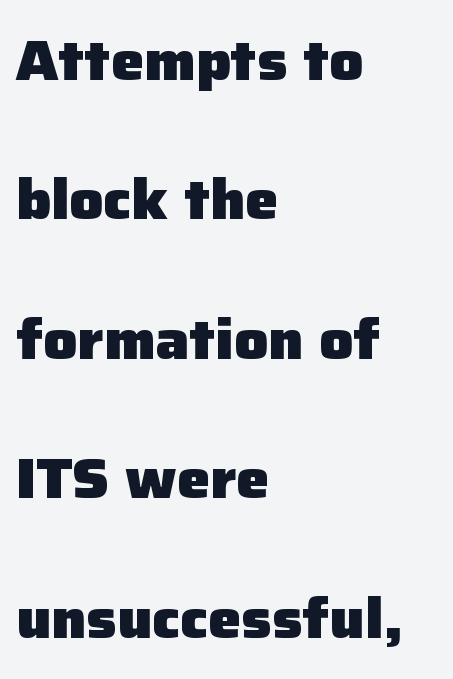
{"serif": "no", "italic": "no", "bold": "yes", "weight": "heavy", "width": "normal", "stroke_contrast": "low", "x_height": "medium", "monospaced": "no", "underline": "no", "align": "left", "line_spacing": "loose", "line_spacing_ratio": 2.49, "letter_spacing": "normal", "letter_spacing_em": 0.0, "glyph_px": 56}
